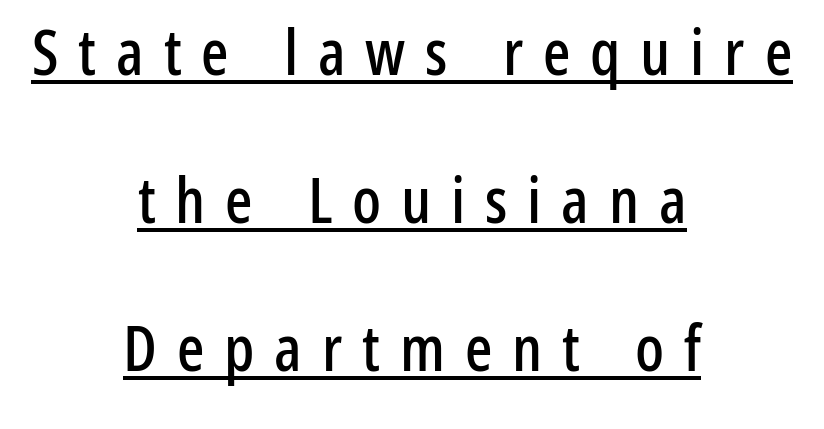
The image shows 64 px condensed sans-serif type, upright; set centered, loose line spacing (2.31x), unusually wide letter spacing (+0.31 em), underlined; low stroke contrast and a medium x-height.
